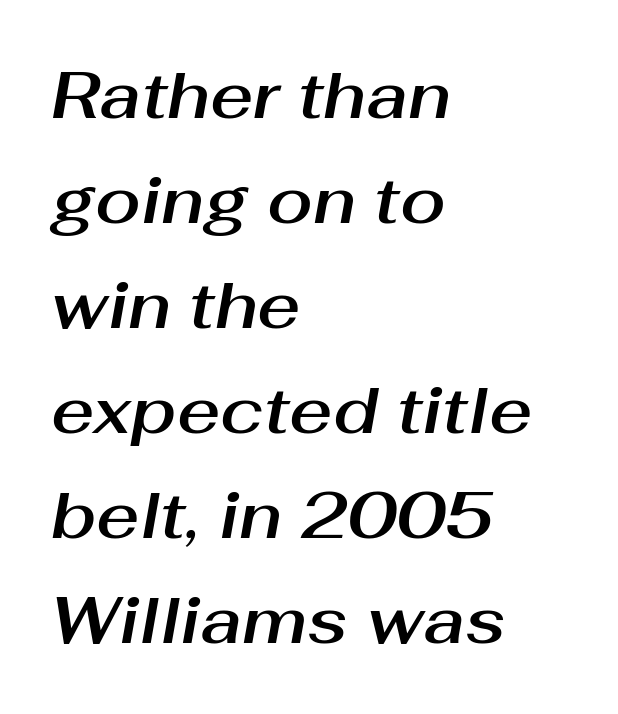
Q: Is the text italic (slanted)? A: Yes, it leans right by about 10 degrees.
Q: Is the text underlined? A: No.
Q: How is the paragraph aligned? A: Left-aligned.
Q: Is the spacing between letters normal or unusually wide? A: Normal.
Q: Is the spacing between lines tight, normal or loose? A: Normal.
Q: Width (condensed, normal, or wide)? A: Normal.
Q: Stroke contrast? A: Medium.
Q: x-height? A: Medium.
Q: Monospaced? A: No.
